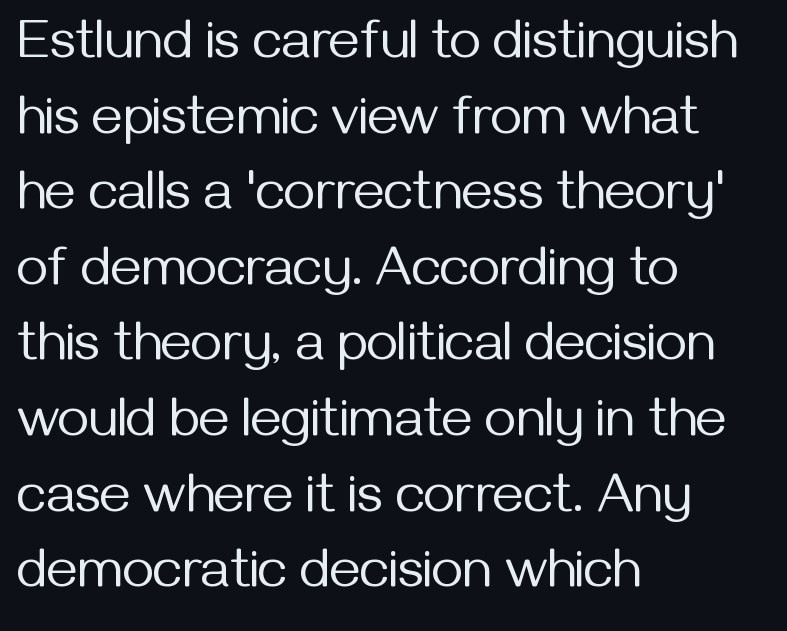
{"serif": "no", "italic": "no", "bold": "no", "weight": "regular", "width": "normal", "stroke_contrast": "medium", "x_height": "medium", "monospaced": "no", "underline": "no", "align": "left", "line_spacing": "normal", "line_spacing_ratio": 1.4, "letter_spacing": "normal", "letter_spacing_em": 0.0, "glyph_px": 54}
